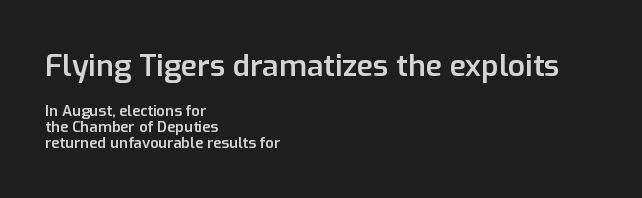
This rendering features lettering with no underline. Looks like regular typesetting: each glyph gets only the width it needs. The designer dialed line spacing down below the default. The font is running at a semibold setting, under full bold. The type is set solid horizontally, with unmodified tracking. The rendering shrinks the type as you move from the upper chunk to the lower.
